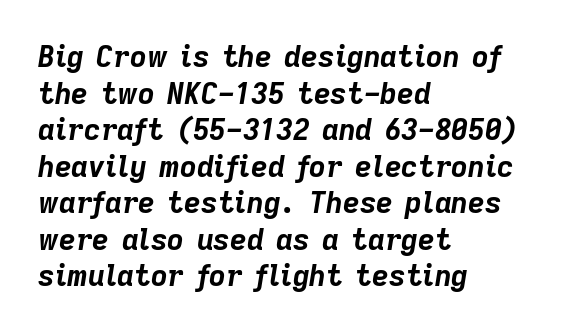
Q: Is the text bold? A: Yes.
Q: Is the text italic (slanted)? A: Yes, it leans right by about 9 degrees.
Q: Is the text underlined? A: No.
Q: How is the paragraph aligned? A: Left-aligned.
Q: Is the spacing between letters normal or unusually wide? A: Normal.
Q: Is the spacing between lines tight, normal or loose? A: Normal.
Q: Width (condensed, normal, or wide)? A: Normal.
Q: Stroke contrast? A: Low.
Q: x-height? A: Medium.
Q: Monospaced? A: No.
